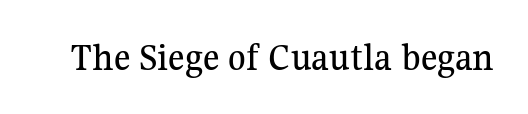
The image shows 40 px serif type, upright; set normal letter spacing, not underlined; medium stroke contrast and a medium x-height.
